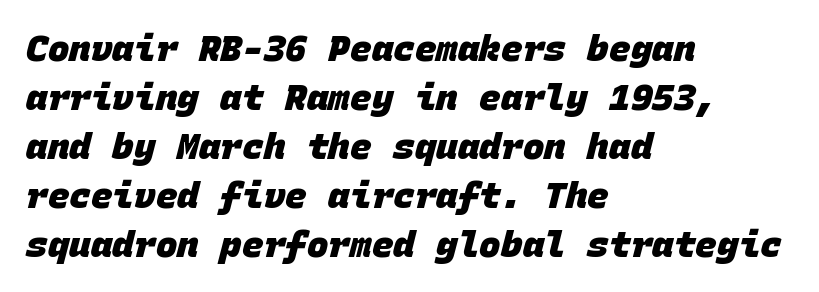
The image shows 36 px heavy sans-serif type, monospaced; set left-aligned, normal line spacing (1.36x), normal letter spacing, not underlined; low stroke contrast and a large x-height.
